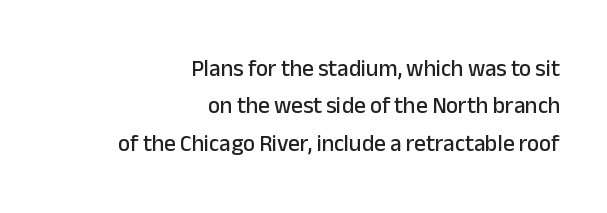
Standard letterfit; no display-style spreading of the glyphs. Interline gaps are of average width in this sample. Compared with a flush-left layout, this one pins lines to the opposite, right side. The glyphs are unaccompanied by any horizontal stroke below them. A roman cut, with each character standing at attention.
